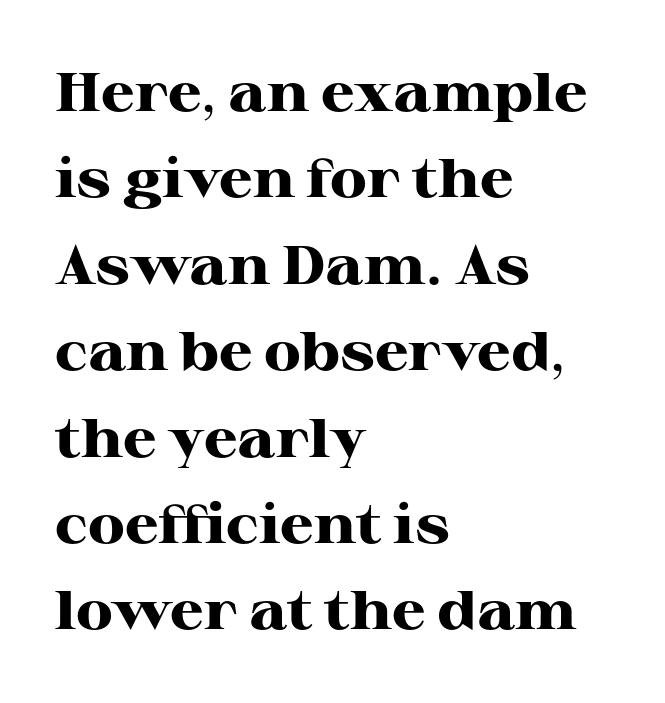
A clean baseline with only descenders dipping below it. One-word summary of the alignment: left. Vertically, the passage feels balanced, rows spaced as you'd expect. Each word holds together tightly as a unit, with standard inter-letter gaps. Proportional: the letters do not fall into vertical columns. Unlike a clean sans, this face finishes its strokes with serifs.
